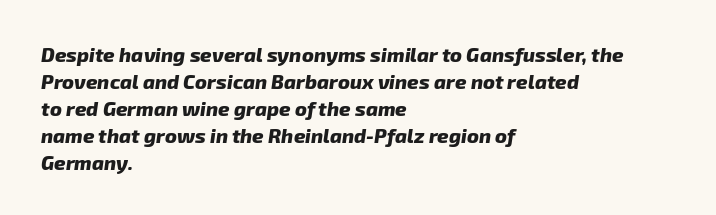
The image shows 20 px bold type; set left-aligned, normal line spacing (1.35x), normal letter spacing, not underlined.
